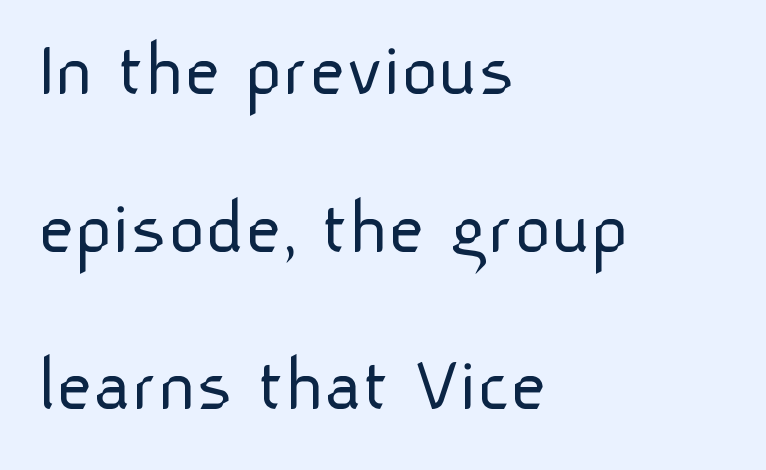
{"serif": "no", "italic": "no", "bold": "no", "weight": "light", "width": "normal", "stroke_contrast": "low", "x_height": "medium", "monospaced": "no", "underline": "no", "align": "left", "line_spacing": "loose", "line_spacing_ratio": 1.97, "letter_spacing": "normal", "letter_spacing_em": 0.0, "glyph_px": 80}
